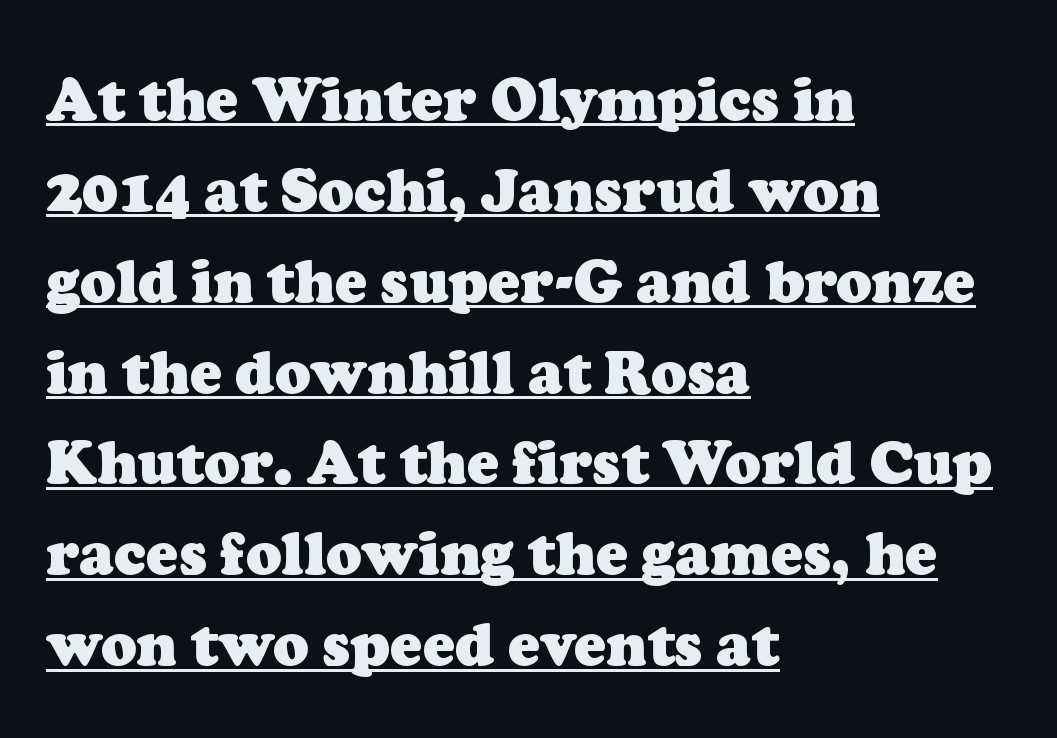
{"serif": "yes", "bold": "yes", "weight": "heavy", "width": "normal", "stroke_contrast": "low", "x_height": "medium", "monospaced": "no", "underline": "yes", "align": "left", "line_spacing": "normal", "line_spacing_ratio": 1.54, "letter_spacing": "normal", "letter_spacing_em": 0.0, "glyph_px": 59}
